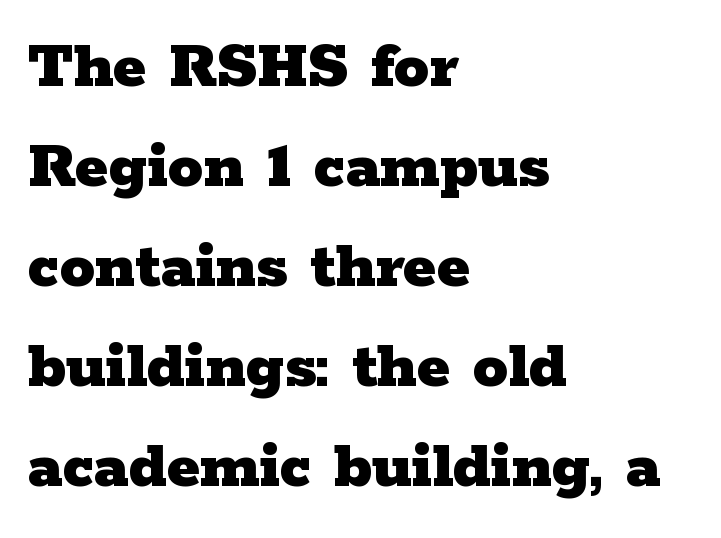
The setting favours the left margin, as ordinary paragraphs usually do. The characters display serif detailing at their extremities. Descenders are the only things crossing below the line. Notice how the stems are strictly vertical — no italics here.
